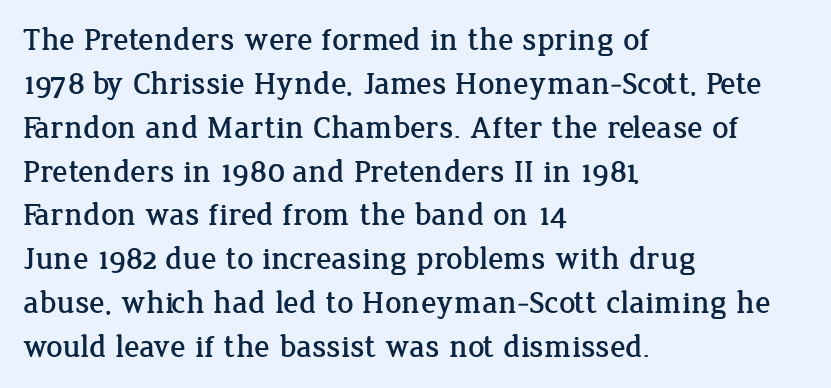
The image shows 32 px serif type, upright; set left-aligned, normal line spacing (1.37x), normal letter spacing, not underlined; low stroke contrast and a medium x-height.
